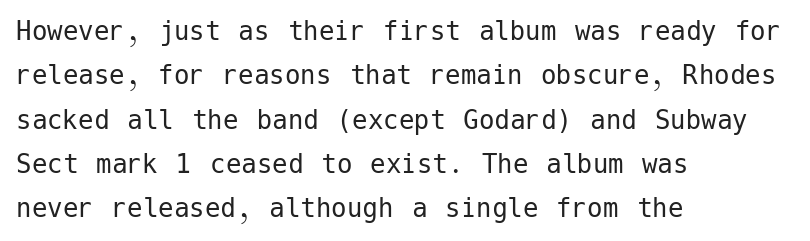
The image shows 31 px regular-weight sans-serif type, upright; set left-aligned, normal line spacing (1.43x), normal letter spacing, not underlined; low stroke contrast and a medium x-height.
